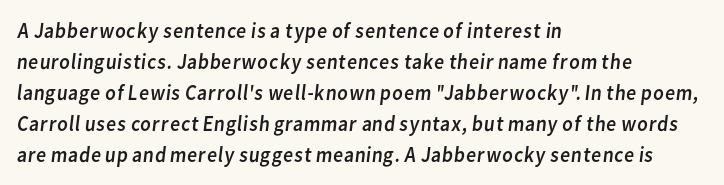
{"bold": "no", "underline": "no", "align": "left", "line_spacing": "normal", "line_spacing_ratio": 1.41, "letter_spacing": "normal", "letter_spacing_em": 0.0, "glyph_px": 22}
